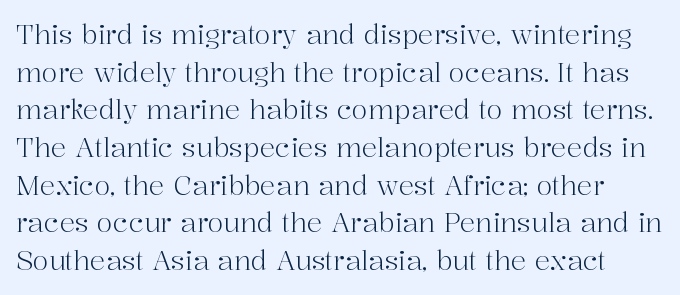
The image shows 26 px text type, upright; set normal line spacing (1.45x), normal letter spacing, not underlined.
